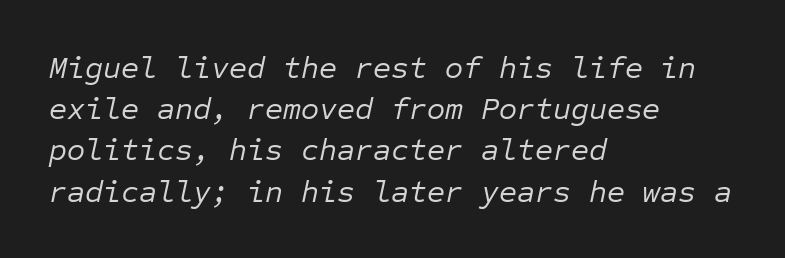
{"italic": "yes", "lean": "right", "slant_degrees": 12, "bold": "no", "weight": "regular", "width": "normal", "stroke_contrast": "low", "x_height": "medium", "monospaced": "yes", "underline": "no", "align": "left", "line_spacing": "normal", "line_spacing_ratio": 1.33, "letter_spacing": "normal", "letter_spacing_em": 0.0, "glyph_px": 31}
